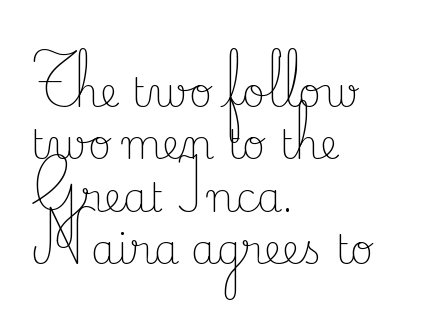
Where is the straight margin? On the left. Bold? No — there's no thickening of the strokes. The gap between lines stays unmarked. The rendering shows small feet on the letterforms — a serif design.
